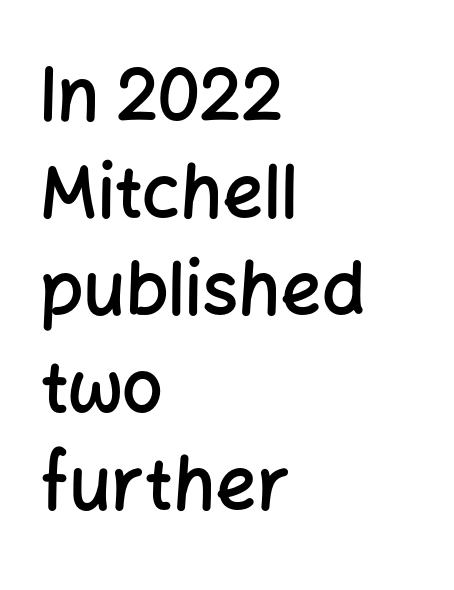
The image shows 72 px semibold sans-serif type, upright; set left-aligned, normal line spacing (1.35x), normal letter spacing, not underlined; low stroke contrast and a medium x-height.
